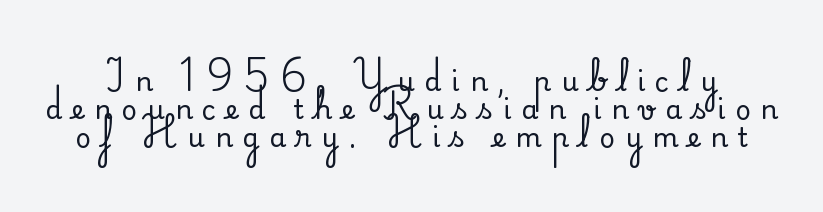
Q: Is the text italic (slanted)? A: No, it is upright.
Q: Is the text underlined? A: No.
Q: Is the spacing between letters normal or unusually wide? A: Unusually wide.
Q: Is the spacing between lines tight, normal or loose? A: Tight.
